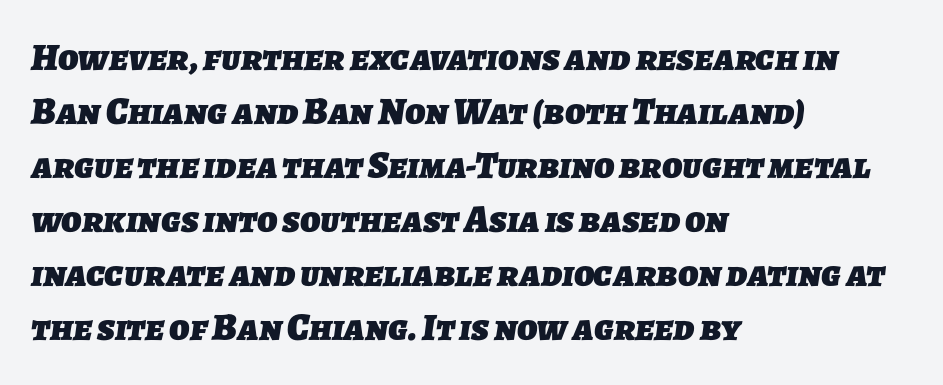
The image shows 38 px heavy sans-serif type; set left-aligned, normal line spacing (1.42x), normal letter spacing, not underlined; low stroke contrast and a medium x-height.
